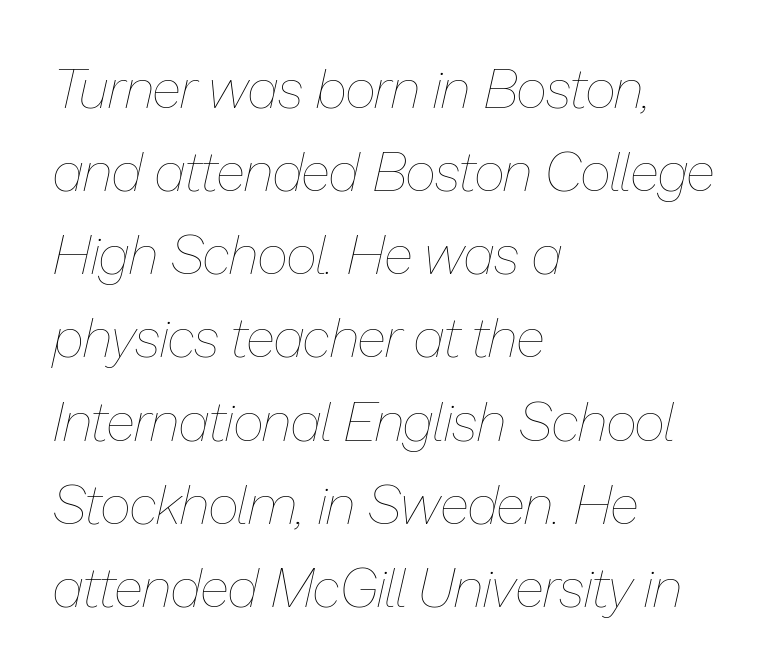
The image shows 54 px thin type, italic (leaning right); set left-aligned, normal line spacing (1.54x), normal letter spacing, not underlined; low stroke contrast and a medium x-height.
